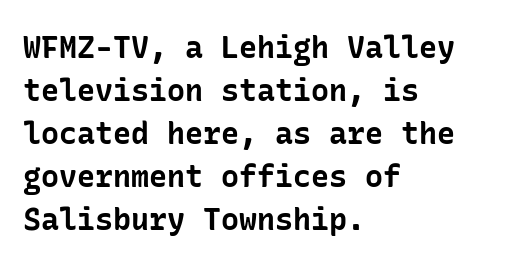
{"serif": "no", "italic": "no", "bold": "yes", "weight": "bold", "width": "normal", "stroke_contrast": "low", "x_height": "medium", "underline": "no", "align": "left", "line_spacing": "normal", "line_spacing_ratio": 1.43, "letter_spacing": "normal", "letter_spacing_em": 0.0, "glyph_px": 30}
